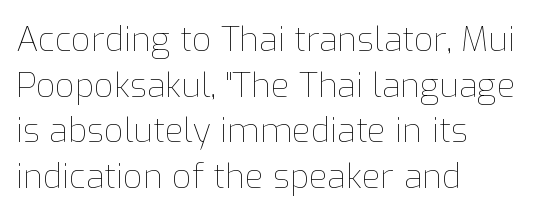
{"italic": "no", "bold": "no", "weight": "thin", "width": "normal", "stroke_contrast": "low", "x_height": "medium", "monospaced": "no", "underline": "no", "align": "left", "line_spacing": "normal", "line_spacing_ratio": 1.34, "letter_spacing": "normal", "letter_spacing_em": 0.0, "glyph_px": 34}
